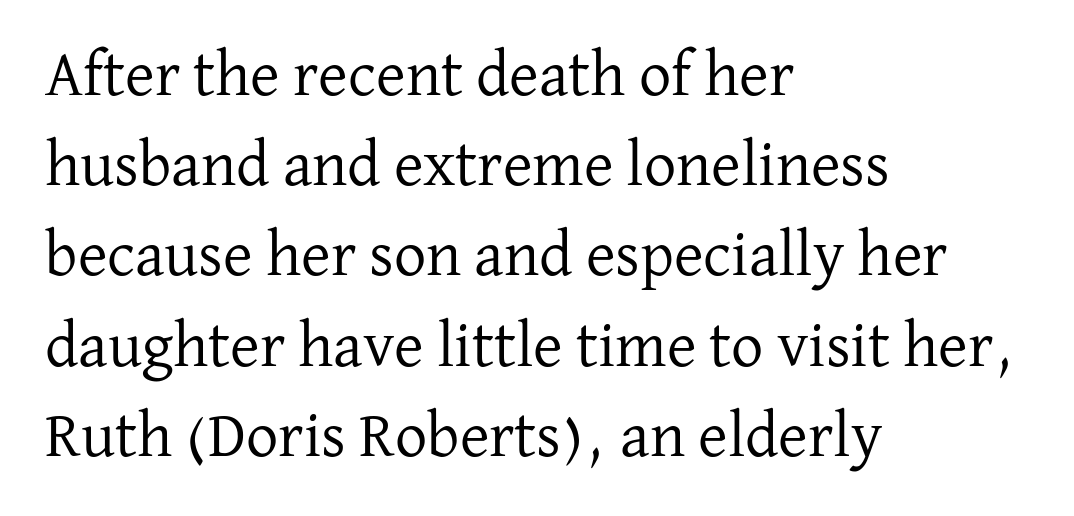
Q: Is the text bold? A: No.
Q: Is the text italic (slanted)? A: No, it is upright.
Q: Is the typeface a serif or a sans-serif typeface? A: Serif.
Q: Is the text underlined? A: No.
Q: How is the paragraph aligned? A: Left-aligned.
Q: Is the spacing between letters normal or unusually wide? A: Normal.
Q: Is the spacing between lines tight, normal or loose? A: Normal.
Q: Width (condensed, normal, or wide)? A: Normal.
Q: Stroke contrast? A: Low.
Q: x-height? A: Medium.
Q: Monospaced? A: No.
